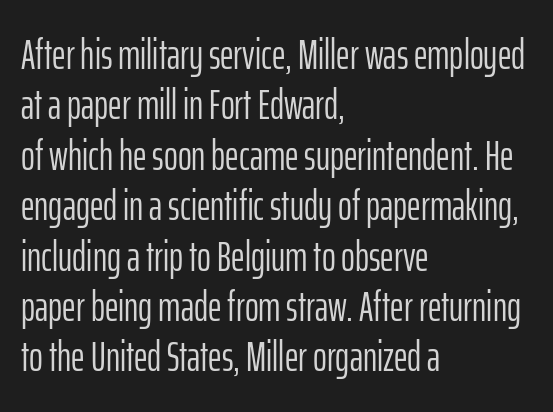
There is no visible air inserted between adjacent glyphs. The face looks like a standard text weight, possibly lighter. The typography opts for an upright posture over an oblique one. One-word summary of the alignment: left.
